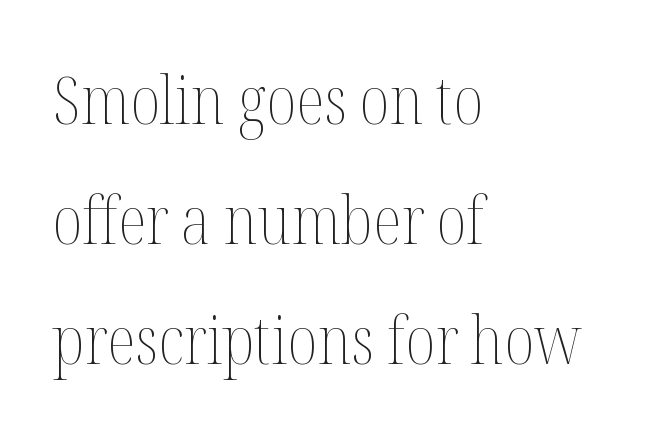
The letters advance in unequal steps, a hallmark of proportional type. Caption: multi-line text, flush left, ragged right. There is no visible air inserted between adjacent glyphs. Unmarked baselines from the first word to the last. Stem width sits at or under what a default text font uses.
